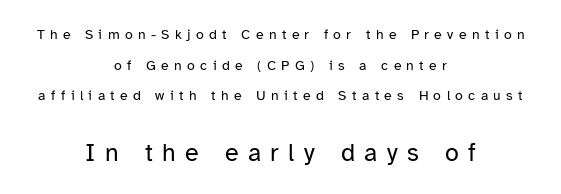
Type size steps up from the first block to the second. Is the letter spacing exaggerated? Yes — the characters are pushed far apart. The area under the type is left untouched. The specimen reads as upright at a glance.
